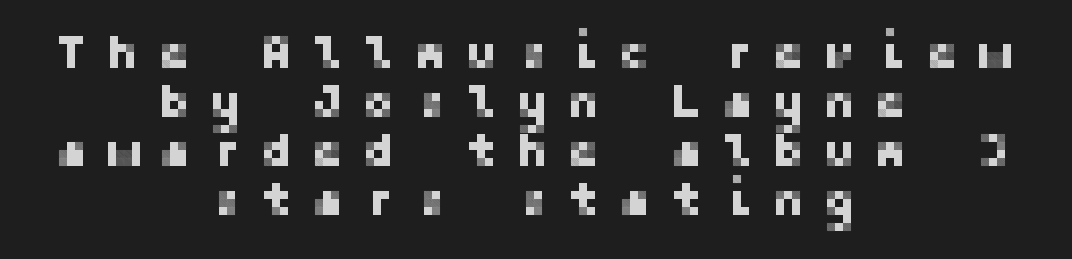
{"serif": "no", "italic": "no", "width": "normal", "stroke_contrast": "low", "x_height": "medium", "underline": "no", "align": "center", "line_spacing": "tight", "line_spacing_ratio": 1.02, "letter_spacing": "wide", "letter_spacing_em": 0.4, "glyph_px": 48}
